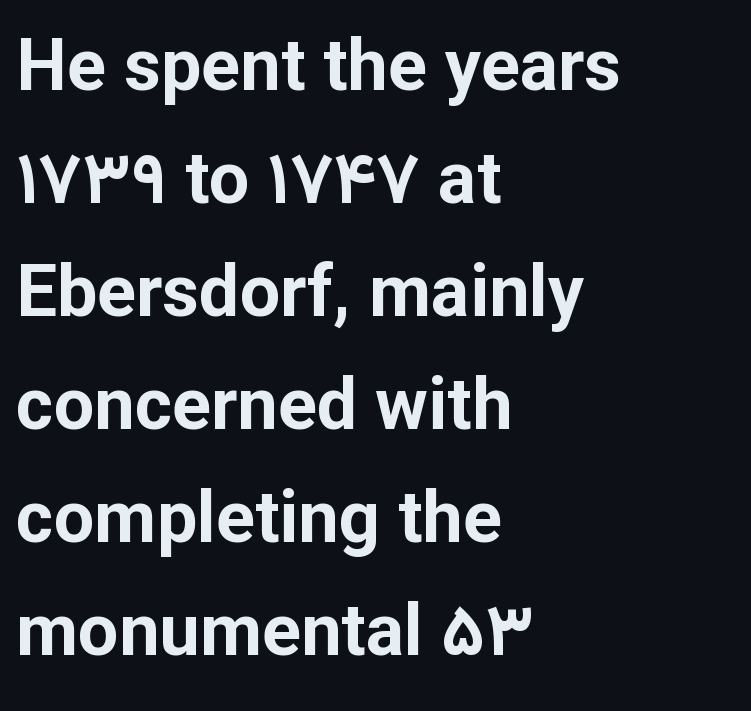
The image shows 72 px bold sans-serif type, upright; set left-aligned, normal line spacing (1.57x), normal letter spacing, not underlined; low stroke contrast and a medium x-height.
